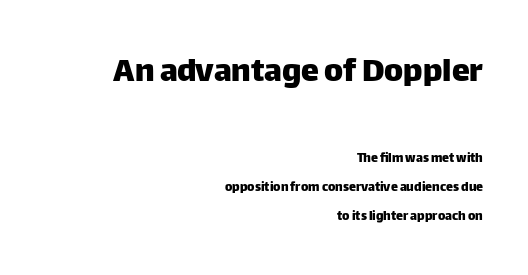
Q: Is the text italic (slanted)? A: No, it is upright.
Q: Is the typeface a serif or a sans-serif typeface? A: Sans-serif.
Q: Is the text underlined? A: No.
Q: How is the paragraph aligned? A: Right-aligned.
Q: Is the spacing between letters normal or unusually wide? A: Normal.
Q: Is the spacing between lines tight, normal or loose? A: Loose.
Q: Which block of text is set in a larger size, the first (top) or the second (bottom)? A: The first (top) one.
Q: Width (condensed, normal, or wide)? A: Normal.
Q: Stroke contrast? A: Low.
Q: x-height? A: Large.
Q: Monospaced? A: No.
